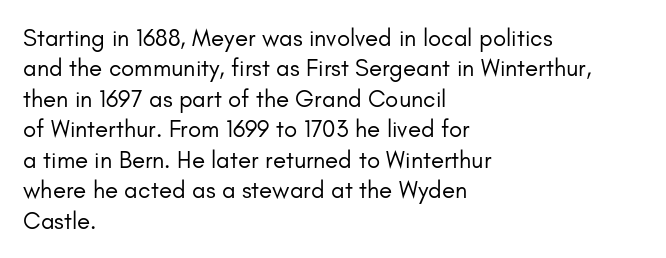
{"italic": "no", "bold": "no", "underline": "no", "align": "left", "line_spacing": "normal", "line_spacing_ratio": 1.27, "letter_spacing": "normal", "letter_spacing_em": 0.0, "glyph_px": 24}
